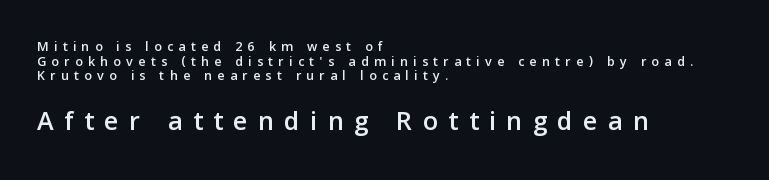
The image shows 28 px sans-serif type, upright; set left-aligned, tight line spacing (1.05x), unusually wide letter spacing (+0.37 em), not underlined; the second (bottom) block is 2.0x larger; low stroke contrast and a medium x-height.
